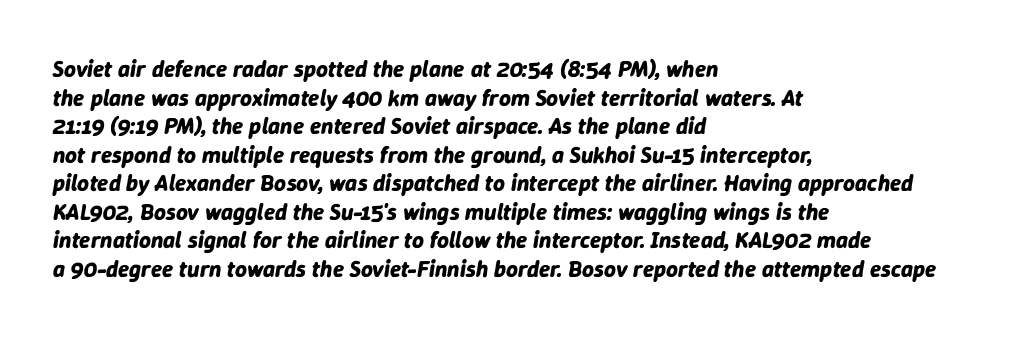
Q: Is the text bold? A: Yes.
Q: Is the text italic (slanted)? A: Yes, it leans right by about 9 degrees.
Q: Is the text underlined? A: No.
Q: How is the paragraph aligned? A: Left-aligned.
Q: Is the spacing between letters normal or unusually wide? A: Normal.
